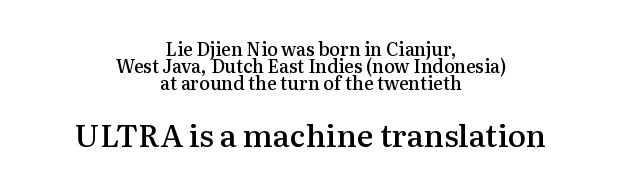
Q: Is the text bold? A: Semi-bold.
Q: Is the text italic (slanted)? A: No, it is upright.
Q: Is the typeface a serif or a sans-serif typeface? A: Serif.
Q: Is the text underlined? A: No.
Q: How is the paragraph aligned? A: Centered.
Q: Is the spacing between letters normal or unusually wide? A: Normal.
Q: Is the spacing between lines tight, normal or loose? A: Tight.
Q: Which block of text is set in a larger size, the first (top) or the second (bottom)? A: The second (bottom) one.
Q: Width (condensed, normal, or wide)? A: Normal.
Q: Stroke contrast? A: Medium.
Q: x-height? A: Medium.
Q: Monospaced? A: No.
